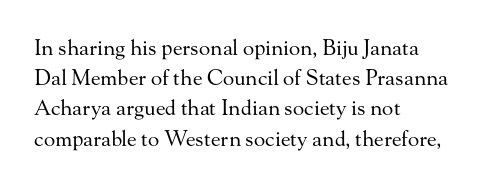
Q: Is the text bold? A: No.
Q: Is the text italic (slanted)? A: No, it is upright.
Q: Is the text underlined? A: No.
Q: How is the paragraph aligned? A: Left-aligned.
Q: Is the spacing between letters normal or unusually wide? A: Normal.
Q: Is the spacing between lines tight, normal or loose? A: Normal.
